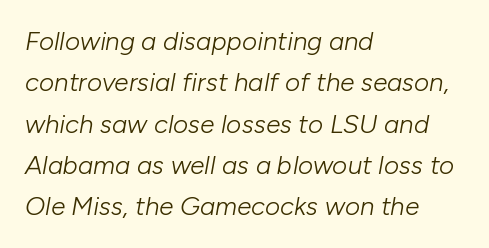
Q: Is the text bold? A: No.
Q: Is the text italic (slanted)? A: Yes, it leans right by about 10 degrees.
Q: Is the text underlined? A: No.
Q: How is the paragraph aligned? A: Left-aligned.
Q: Is the spacing between letters normal or unusually wide? A: Normal.
Q: Is the spacing between lines tight, normal or loose? A: Normal.
